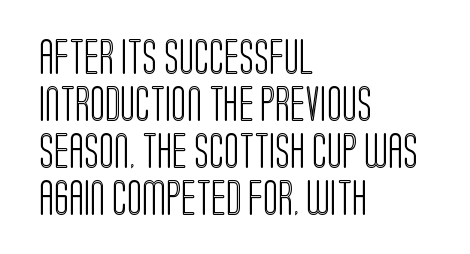
Is the block centered? No — it sits flush against the left margin. The passage shown is typed in a proportional face where columns would drift. Successive baselines arrive at the customary interval. Tracking here is standard; glyphs follow each other at the usual distance.
